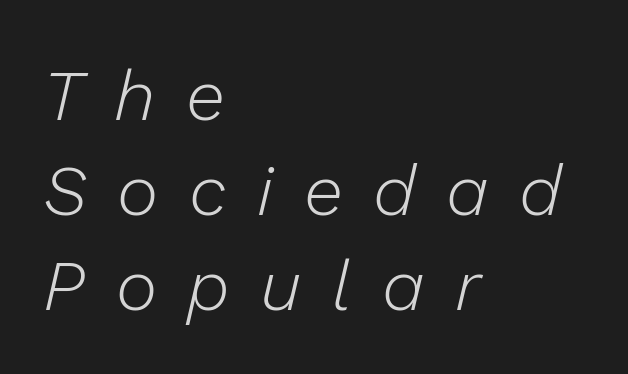
Q: Is the text bold? A: No.
Q: Is the text italic (slanted)? A: Yes, it leans right by about 13 degrees.
Q: Is the text underlined? A: No.
Q: How is the paragraph aligned? A: Left-aligned.
Q: Is the spacing between letters normal or unusually wide? A: Unusually wide.
Q: Is the spacing between lines tight, normal or loose? A: Normal.
Q: Width (condensed, normal, or wide)? A: Normal.
Q: Stroke contrast? A: Low.
Q: x-height? A: Medium.
Q: Monospaced? A: No.
